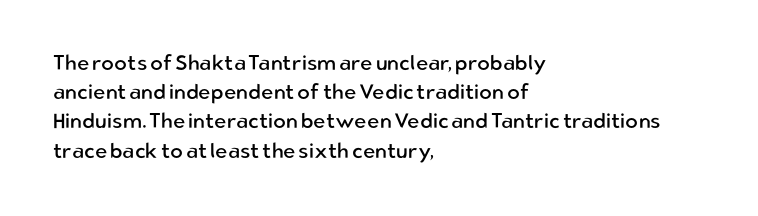
{"italic": "no", "bold": "no", "underline": "no", "align": "left", "line_spacing": "normal", "line_spacing_ratio": 1.39, "letter_spacing": "normal", "letter_spacing_em": 0.0, "glyph_px": 21}
